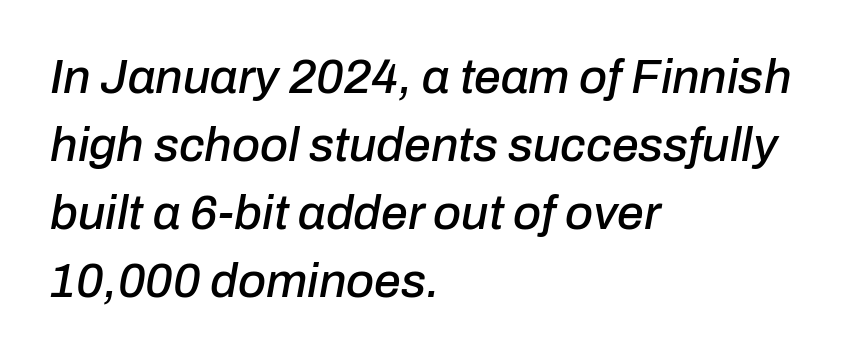
{"italic": "yes", "lean": "right", "slant_degrees": 10, "width": "normal", "stroke_contrast": "low", "x_height": "medium", "monospaced": "no", "underline": "no", "align": "left", "line_spacing": "normal", "line_spacing_ratio": 1.42, "letter_spacing": "normal", "letter_spacing_em": 0.0, "glyph_px": 48}
